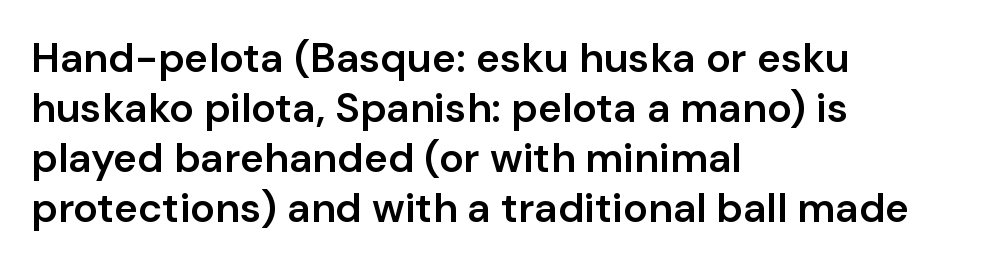
The image shows 41 px semibold sans-serif type, upright; set left-aligned, line spacing 1.22x, normal letter spacing, not underlined; low stroke contrast and a medium x-height.
